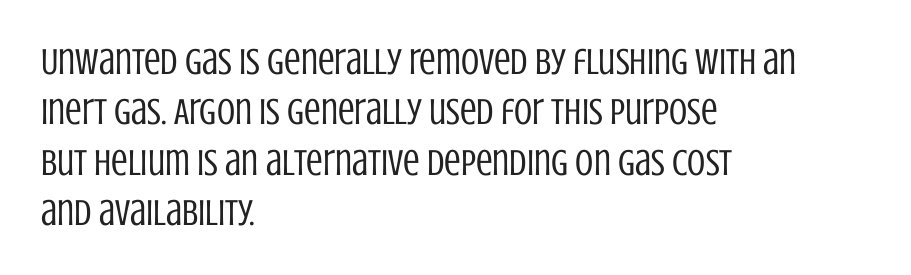
{"serif": "no", "italic": "no", "bold": "no", "weight": "regular", "width": "condensed", "stroke_contrast": "low", "x_height": "large", "monospaced": "no", "underline": "no", "align": "left", "line_spacing": "normal", "line_spacing_ratio": 1.36, "letter_spacing": "normal", "letter_spacing_em": 0.0, "glyph_px": 37}
